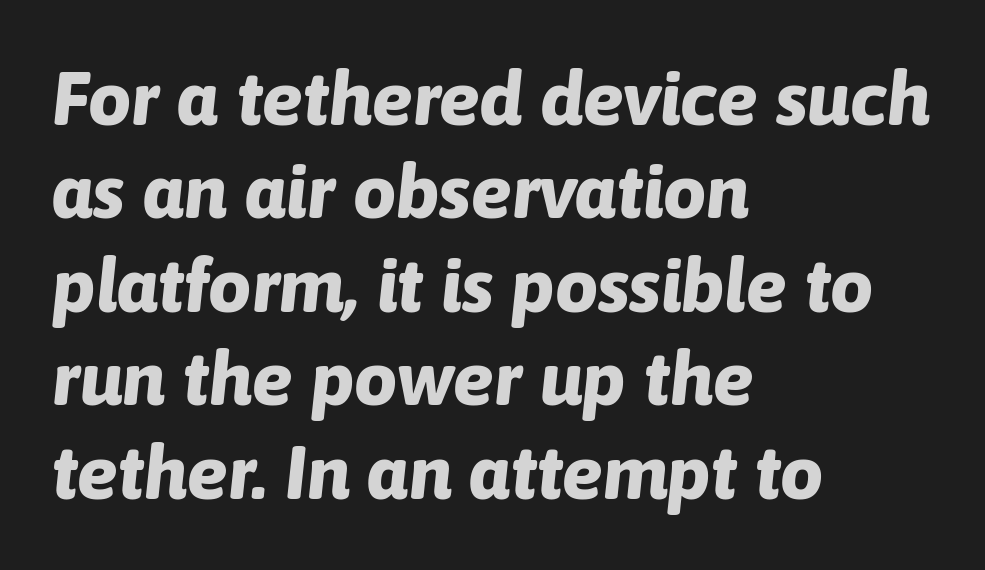
{"italic": "yes", "lean": "right", "slant_degrees": 6, "bold": "yes", "weight": "bold", "width": "normal", "stroke_contrast": "low", "x_height": "medium", "monospaced": "no", "underline": "no", "align": "left", "line_spacing_ratio": 1.23, "letter_spacing": "normal", "letter_spacing_em": 0.0, "glyph_px": 76}
